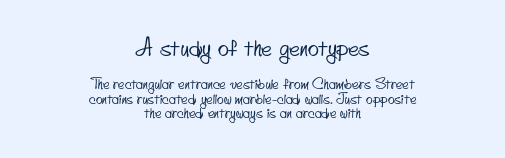
Q: Is the text underlined? A: No.
Q: How is the paragraph aligned? A: Centered.
Q: Is the spacing between letters normal or unusually wide? A: Normal.
Q: Is the spacing between lines tight, normal or loose? A: Tight.
Q: Which block of text is set in a larger size, the first (top) or the second (bottom)? A: The first (top) one.
